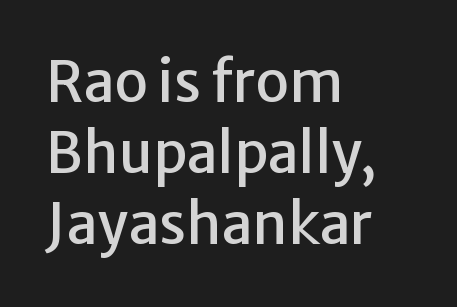
{"serif": "no", "italic": "no", "width": "normal", "stroke_contrast": "low", "x_height": "medium", "monospaced": "no", "underline": "no", "align": "left", "line_spacing": "normal", "line_spacing_ratio": 1.27, "letter_spacing": "normal", "letter_spacing_em": 0.0, "glyph_px": 56}
